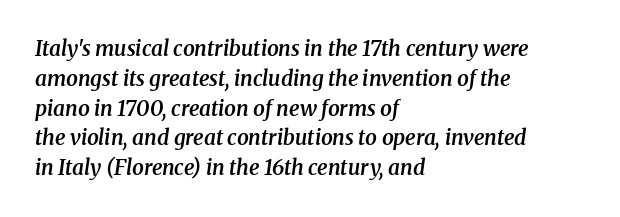
{"italic": "yes", "lean": "right", "slant_degrees": 8, "bold": "semi", "underline": "no", "align": "left", "line_spacing": "normal", "line_spacing_ratio": 1.42, "letter_spacing": "normal", "letter_spacing_em": 0.0, "glyph_px": 21}
